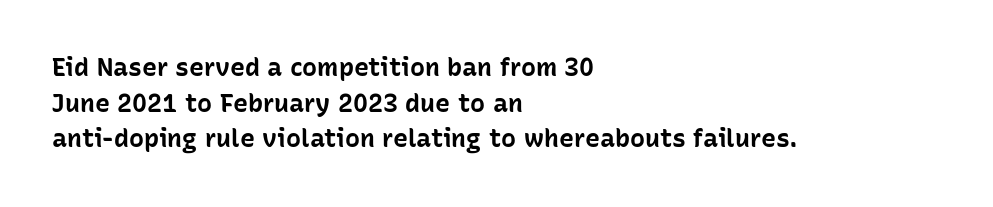
Q: Is the text bold? A: Yes.
Q: Is the text italic (slanted)? A: No, it is upright.
Q: Is the text underlined? A: No.
Q: How is the paragraph aligned? A: Left-aligned.
Q: Is the spacing between letters normal or unusually wide? A: Normal.
Q: Is the spacing between lines tight, normal or loose? A: Normal.
